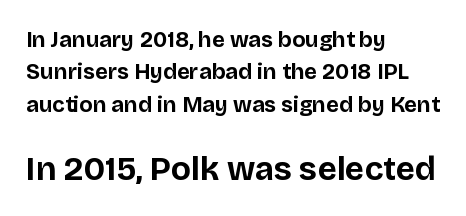
Leading: standard. Is this a fixed-width face? No — the glyphs have proportional, varying widths. The type sits square on the baseline with zero lean. You get the small type first, then a jump to larger type. Does extra space separate the letters? No, they use regular spacing. The space directly below the letters is spotless.
